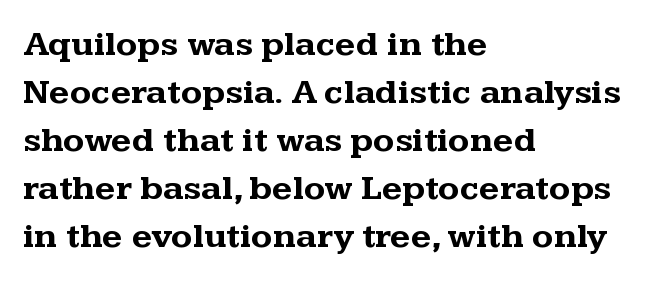
{"serif": "yes", "italic": "no", "bold": "yes", "weight": "bold", "width": "wide", "stroke_contrast": "medium", "x_height": "medium", "monospaced": "no", "underline": "no", "align": "left", "line_spacing": "normal", "line_spacing_ratio": 1.37, "letter_spacing": "normal", "letter_spacing_em": 0.0, "glyph_px": 35}
